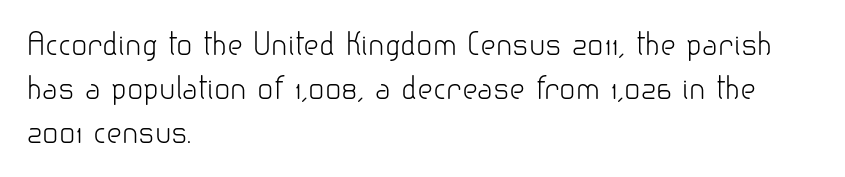
Q: Is the text bold? A: No.
Q: Is the text italic (slanted)? A: No, it is upright.
Q: Is the typeface a serif or a sans-serif typeface? A: Sans-serif.
Q: Is the text underlined? A: No.
Q: How is the paragraph aligned? A: Left-aligned.
Q: Is the spacing between letters normal or unusually wide? A: Normal.
Q: Is the spacing between lines tight, normal or loose? A: Normal.
Q: Width (condensed, normal, or wide)? A: Normal.
Q: Stroke contrast? A: Low.
Q: x-height? A: Small.
Q: Monospaced? A: No.
